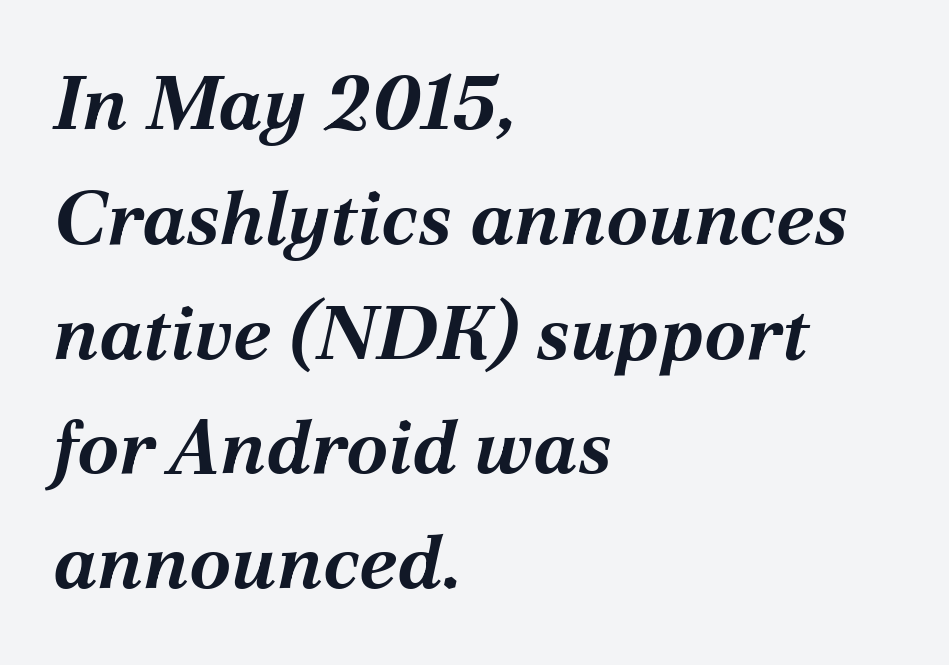
Q: Is the text bold? A: Yes.
Q: Is the text italic (slanted)? A: Yes, it leans right by about 12 degrees.
Q: Is the text underlined? A: No.
Q: How is the paragraph aligned? A: Left-aligned.
Q: Is the spacing between letters normal or unusually wide? A: Normal.
Q: Is the spacing between lines tight, normal or loose? A: Normal.
Q: Width (condensed, normal, or wide)? A: Normal.
Q: Stroke contrast? A: Medium.
Q: x-height? A: Medium.
Q: Monospaced? A: No.
